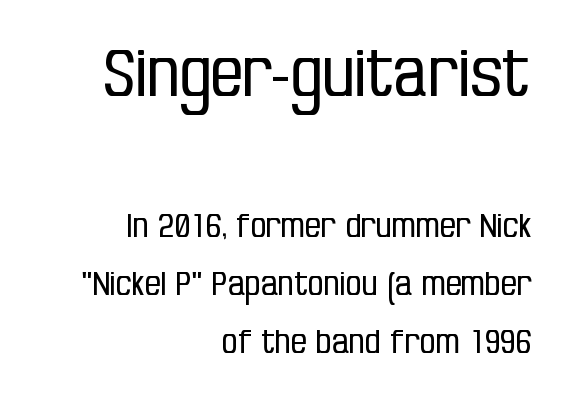
Q: Is the text bold? A: No.
Q: Is the text italic (slanted)? A: No, it is upright.
Q: Is the typeface a serif or a sans-serif typeface? A: Sans-serif.
Q: Is the text underlined? A: No.
Q: How is the paragraph aligned? A: Right-aligned.
Q: Is the spacing between letters normal or unusually wide? A: Normal.
Q: Which block of text is set in a larger size, the first (top) or the second (bottom)? A: The first (top) one.
Q: Width (condensed, normal, or wide)? A: Condensed.
Q: Stroke contrast? A: Low.
Q: x-height? A: Large.
Q: Monospaced? A: No.
